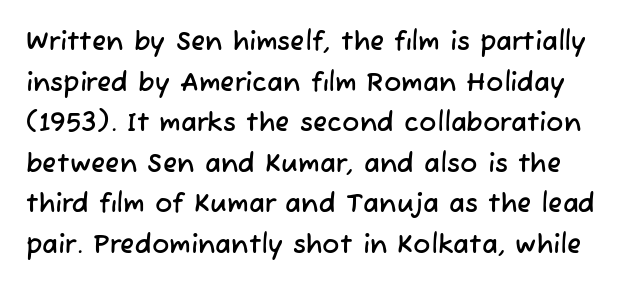
{"underline": "no", "line_spacing": "normal", "line_spacing_ratio": 1.56, "letter_spacing": "normal", "letter_spacing_em": 0.0, "glyph_px": 26}
